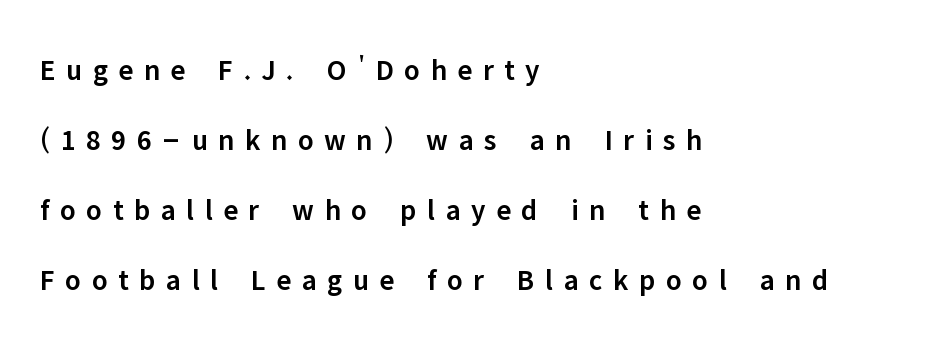
Does the type have serifs? No, each stem ends abruptly. In terms of weight, the rendering is demibold, just under bold. This rendering features lettering with no underline. The rendering uses natural spacing where letterforms have individual widths. This is the regular roman posture of the typeface.
